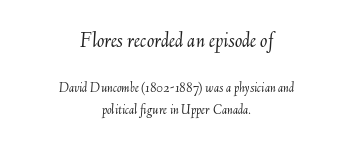
Q: Is the text bold? A: No.
Q: Is the text italic (slanted)? A: Yes, it leans right by about 6 degrees.
Q: Is the text underlined? A: No.
Q: How is the paragraph aligned? A: Centered.
Q: Is the spacing between letters normal or unusually wide? A: Normal.
Q: Is the spacing between lines tight, normal or loose? A: Normal.
Q: Which block of text is set in a larger size, the first (top) or the second (bottom)? A: The first (top) one.
